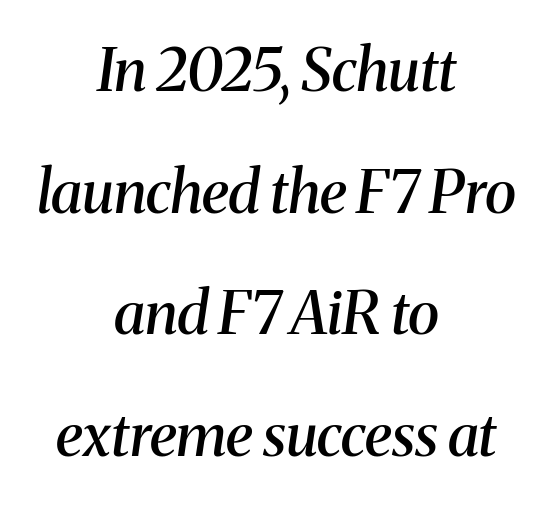
The image shows 59 px semibold serif type, italic (leaning right); set centered, loose line spacing (2.06x), normal letter spacing, not underlined; medium stroke contrast and a medium x-height.
